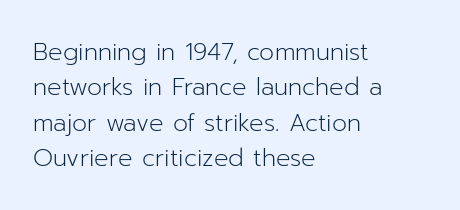
The image shows 24 px text type, upright; set left-aligned, normal line spacing (1.47x), normal letter spacing, not underlined.
